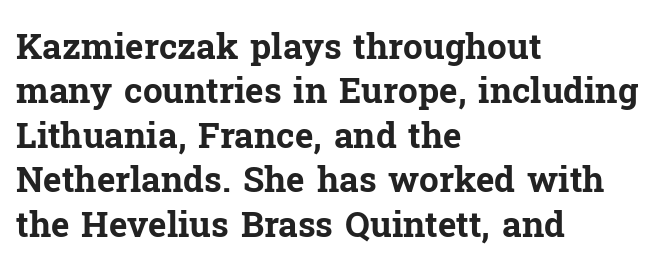
Q: Is the text bold? A: Yes.
Q: Is the text italic (slanted)? A: No, it is upright.
Q: Is the typeface a serif or a sans-serif typeface? A: Serif.
Q: Is the text underlined? A: No.
Q: How is the paragraph aligned? A: Left-aligned.
Q: Is the spacing between letters normal or unusually wide? A: Normal.
Q: Is the spacing between lines tight, normal or loose? A: Normal.
Q: Width (condensed, normal, or wide)? A: Normal.
Q: Stroke contrast? A: Low.
Q: x-height? A: Medium.
Q: Monospaced? A: No.
